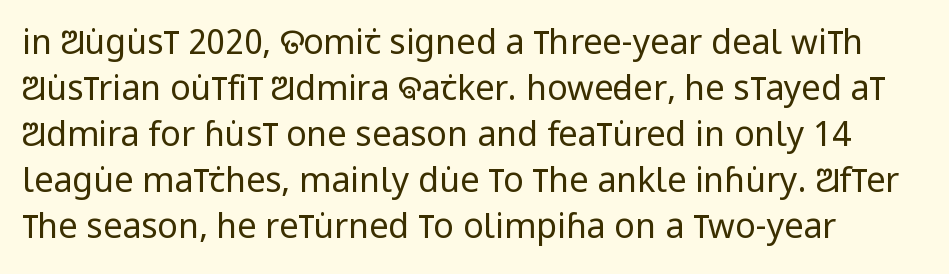
The image shows 34 px regular-weight, condensed sans-serif type, upright; set normal line spacing (1.35x), normal letter spacing, not underlined; low stroke contrast and a large x-height.
